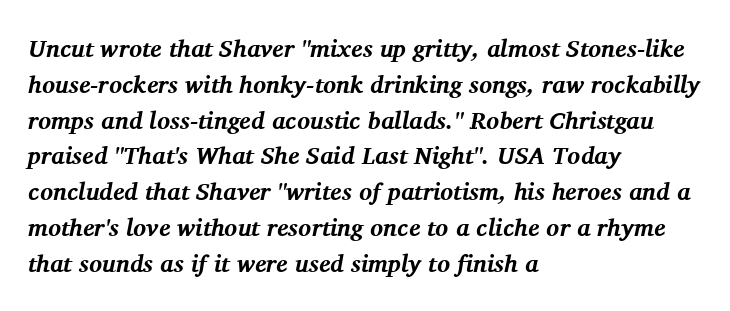
Q: Is the text bold? A: Yes.
Q: Is the text italic (slanted)? A: Yes, it leans right by about 11 degrees.
Q: Is the text underlined? A: No.
Q: How is the paragraph aligned? A: Left-aligned.
Q: Is the spacing between letters normal or unusually wide? A: Normal.
Q: Is the spacing between lines tight, normal or loose? A: Normal.
